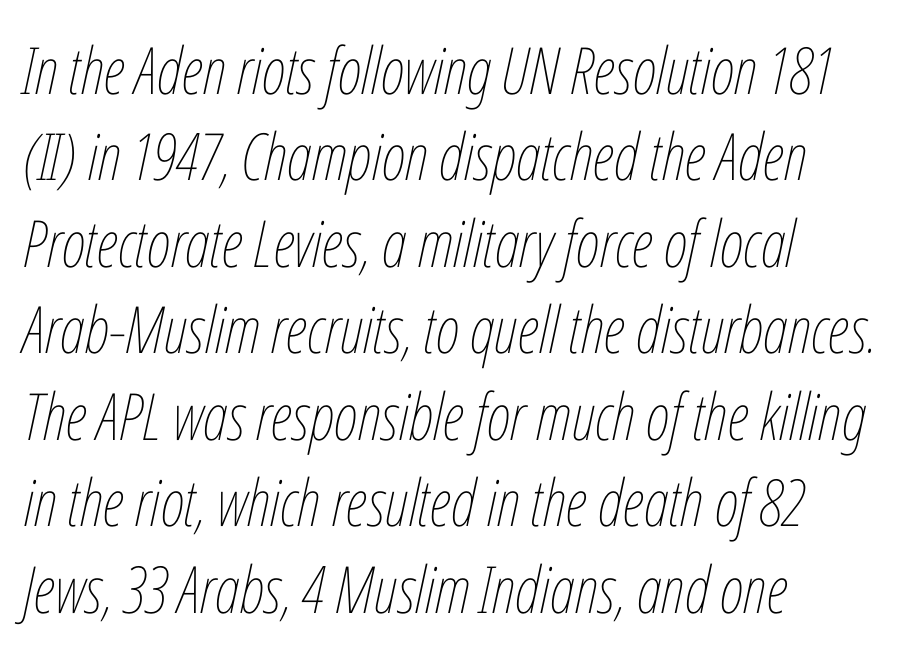
Q: Is the text bold? A: No.
Q: Is the text italic (slanted)? A: Yes, it leans right by about 12 degrees.
Q: Is the text underlined? A: No.
Q: How is the paragraph aligned? A: Left-aligned.
Q: Is the spacing between letters normal or unusually wide? A: Normal.
Q: Is the spacing between lines tight, normal or loose? A: Normal.
Q: Width (condensed, normal, or wide)? A: Condensed.
Q: Stroke contrast? A: Low.
Q: x-height? A: Medium.
Q: Monospaced? A: No.
